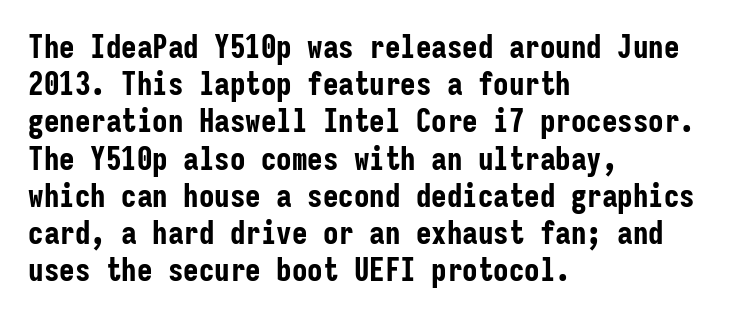
{"serif": "no", "italic": "no", "bold": "yes", "weight": "bold", "width": "condensed", "stroke_contrast": "low", "x_height": "medium", "monospaced": "yes", "underline": "no", "align": "left", "line_spacing_ratio": 1.2, "letter_spacing": "normal", "letter_spacing_em": 0.0, "glyph_px": 31}
